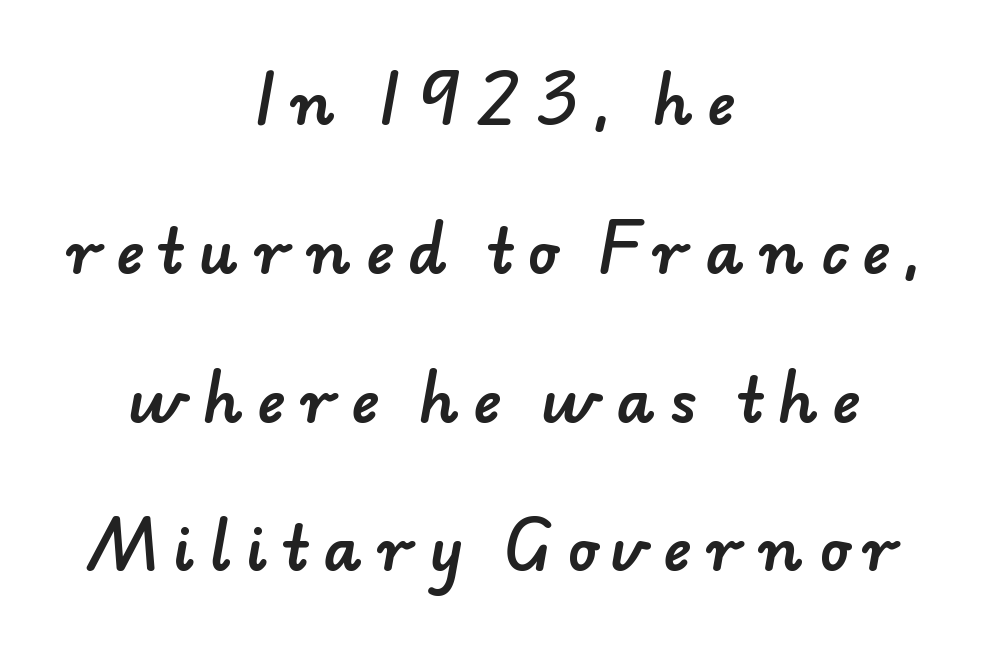
The image shows 60 px sans-serif type; set centered, loose line spacing (2.48x), unusually wide letter spacing (+0.25 em), not underlined; low stroke contrast and a small x-height.
